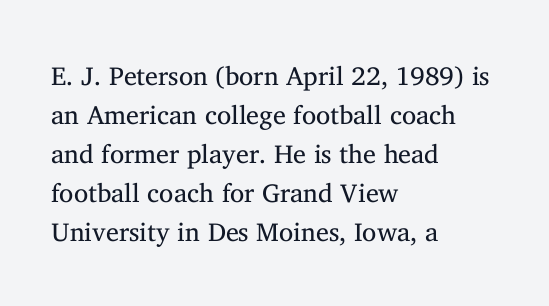
Each new line begins a customary step beneath the previous one. Students, note that the glyphs here touch the page at normal intervals. Letters rest on an invisible, unmarked baseline. Posture: upright roman.
